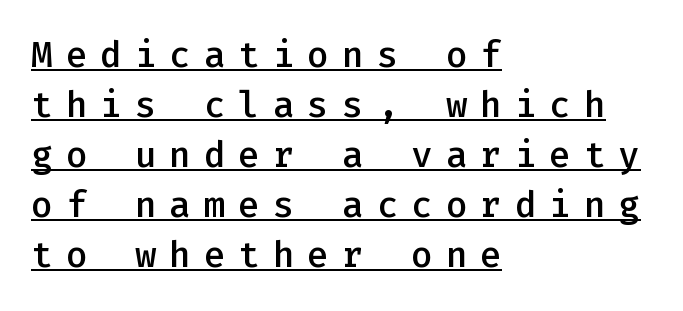
The image shows 36 px semibold sans-serif type, upright, monospaced; set left-aligned, normal line spacing (1.39x), unusually wide letter spacing (+0.36 em), underlined; low stroke contrast and a medium x-height.
